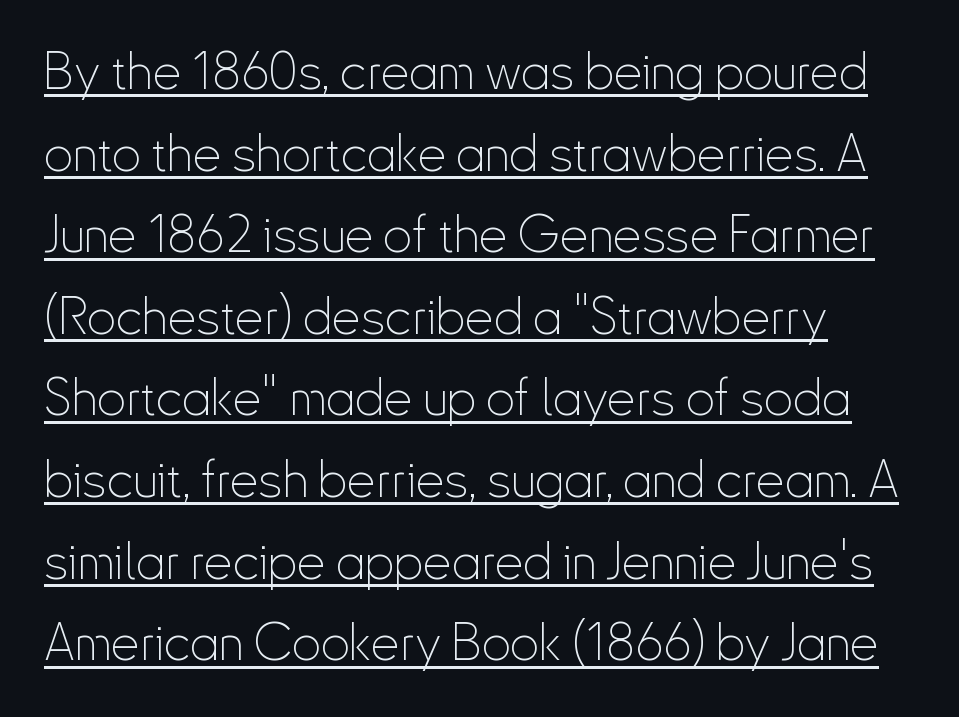
The lettering holds an erect, upright posture throughout. A student would call this left alignment; a typographer would say flush left, rag right. In terms of letterspacing, this is plain default setting. The line-height multiplier appears to be the usual default.
